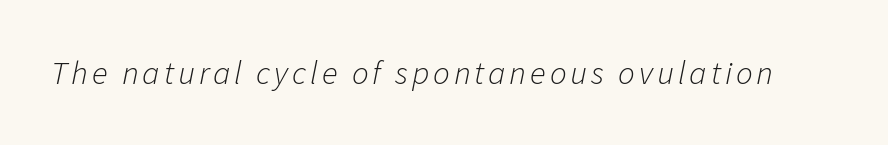
{"italic": "yes", "lean": "right", "slant_degrees": 11, "bold": "no", "weight": "light", "width": "normal", "stroke_contrast": "low", "x_height": "medium", "monospaced": "no", "underline": "no", "glyph_px": 33}
